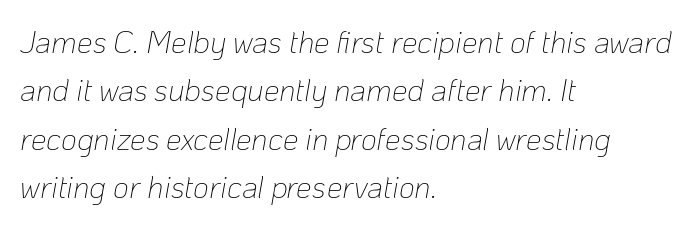
{"italic": "yes", "lean": "right", "slant_degrees": 10, "bold": "no", "weight": "thin", "width": "normal", "stroke_contrast": "low", "x_height": "medium", "monospaced": "no", "underline": "no", "align": "left", "line_spacing": "normal", "line_spacing_ratio": 1.56, "letter_spacing": "normal", "letter_spacing_em": 0.0, "glyph_px": 31}
